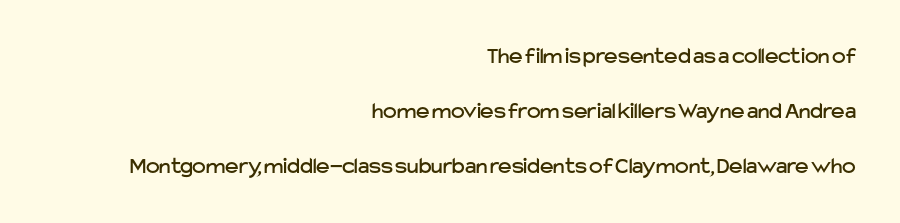
Q: Is the text italic (slanted)? A: No, it is upright.
Q: Is the text underlined? A: No.
Q: How is the paragraph aligned? A: Right-aligned.
Q: Is the spacing between letters normal or unusually wide? A: Normal.
Q: Is the spacing between lines tight, normal or loose? A: Loose.
